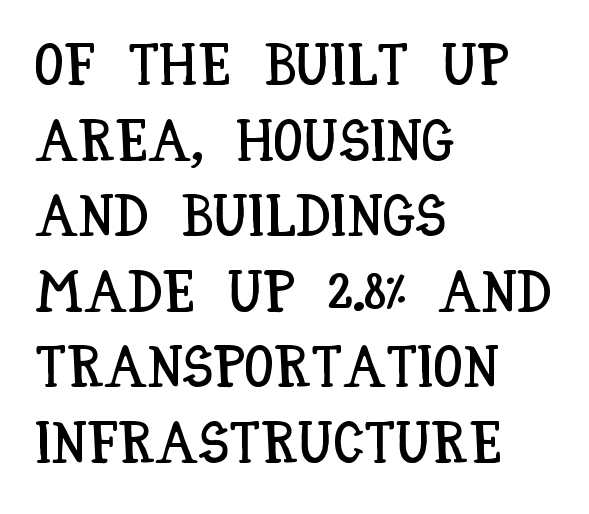
{"italic": "no", "width": "condensed", "stroke_contrast": "low", "x_height": "large", "monospaced": "no", "underline": "no", "align": "left", "line_spacing": "normal", "line_spacing_ratio": 1.28, "letter_spacing": "normal", "letter_spacing_em": 0.0, "glyph_px": 59}
